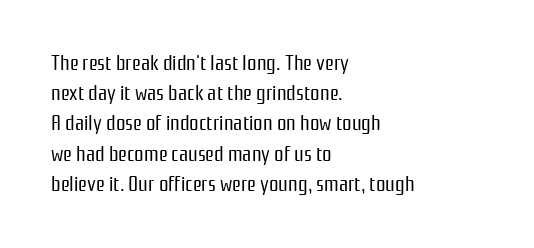
Regarding leading, the lines here are spaced in the standard way. Underline: absent. A classic flush-left, rag-right setting is used for this passage. Every character sits straight up, as roman type does.
